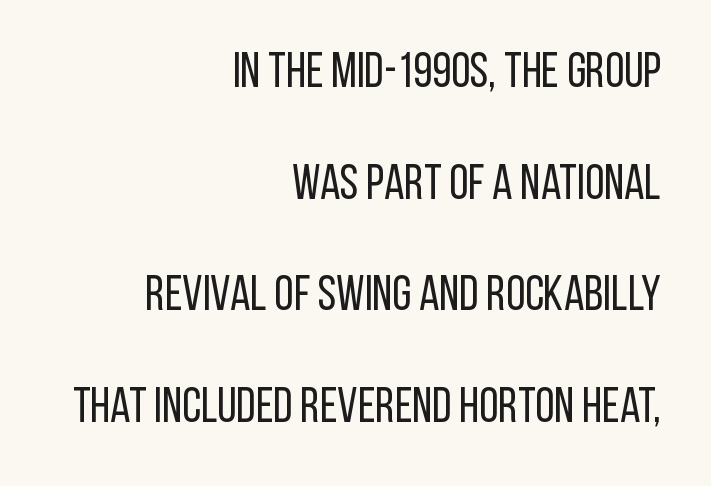
The letters look calm and open, with moderate or lighter stems. Layout note: lines flush right. The baseline area is clear. When letters stand straight like this, we call the style roman or upright. The face used here is proportionally spaced, like ordinary book or web type. No extra tracking has been applied to these lines.
